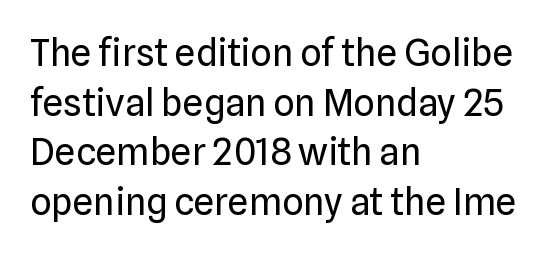
{"serif": "no", "italic": "no", "bold": "no", "weight": "regular", "width": "normal", "stroke_contrast": "low", "x_height": "medium", "monospaced": "no", "underline": "no", "align": "left", "line_spacing": "normal", "line_spacing_ratio": 1.34, "letter_spacing": "normal", "letter_spacing_em": 0.0, "glyph_px": 37}
